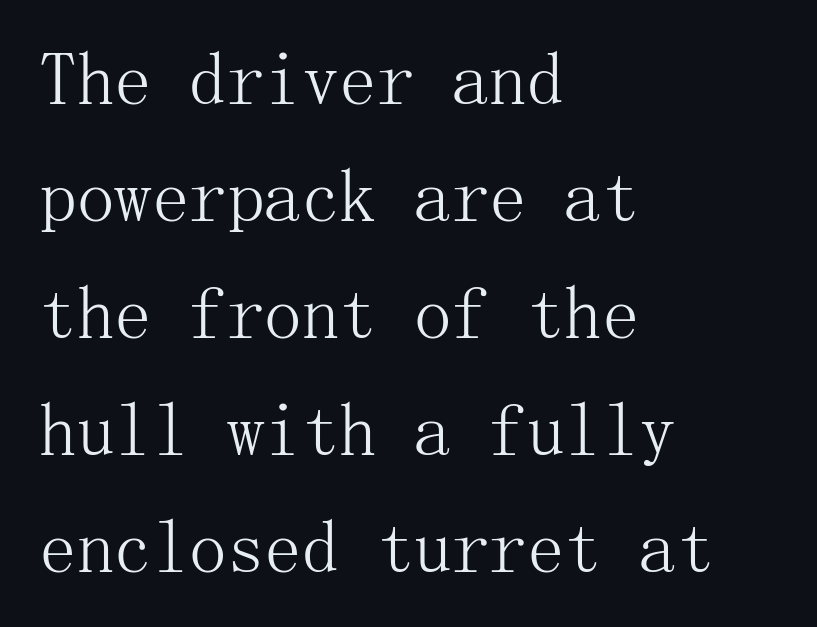
The image shows 75 px light serif type, upright; set left-aligned, normal line spacing (1.56x), normal letter spacing, not underlined; medium stroke contrast and a medium x-height.
